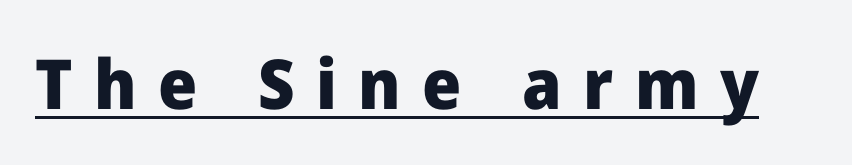
{"serif": "no", "italic": "no", "bold": "yes", "weight": "heavy", "width": "normal", "stroke_contrast": "low", "x_height": "medium", "monospaced": "no", "underline": "yes", "letter_spacing": "wide", "letter_spacing_em": 0.31, "glyph_px": 69}
